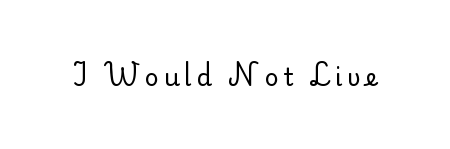
Q: Is the text bold? A: No.
Q: Is the text italic (slanted)? A: No, it is upright.
Q: Is the text underlined? A: No.
